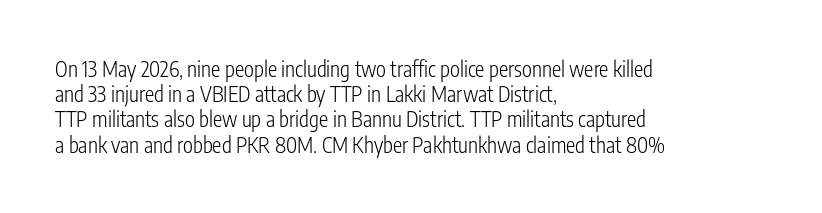
Q: Is the text bold? A: No.
Q: Is the text italic (slanted)? A: No, it is upright.
Q: Is the text underlined? A: No.
Q: How is the paragraph aligned? A: Left-aligned.
Q: Is the spacing between letters normal or unusually wide? A: Normal.
